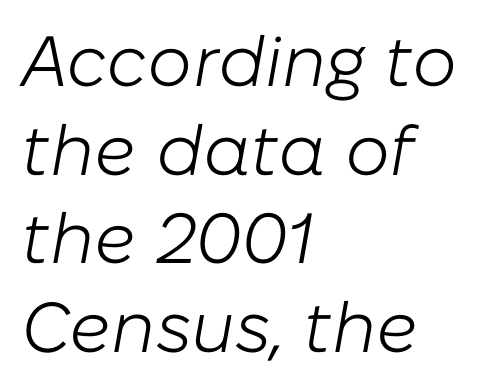
Compared with a centered layout, this one pins lines to the left instead. The letterforms sit at book weight or below. The string is rendered with underlining switched off. The passage shown is typed in a proportional face where columns would drift. Is the type slanted? Yes — the strokes lean at a clear angle.
